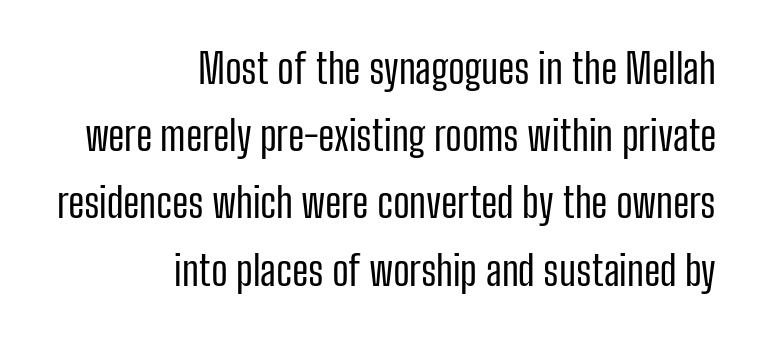
Q: Is the text bold? A: No.
Q: Is the text italic (slanted)? A: No, it is upright.
Q: Is the typeface a serif or a sans-serif typeface? A: Sans-serif.
Q: Is the text underlined? A: No.
Q: How is the paragraph aligned? A: Right-aligned.
Q: Is the spacing between letters normal or unusually wide? A: Normal.
Q: Is the spacing between lines tight, normal or loose? A: Normal.
Q: Width (condensed, normal, or wide)? A: Condensed.
Q: Stroke contrast? A: Low.
Q: x-height? A: Medium.
Q: Monospaced? A: No.
